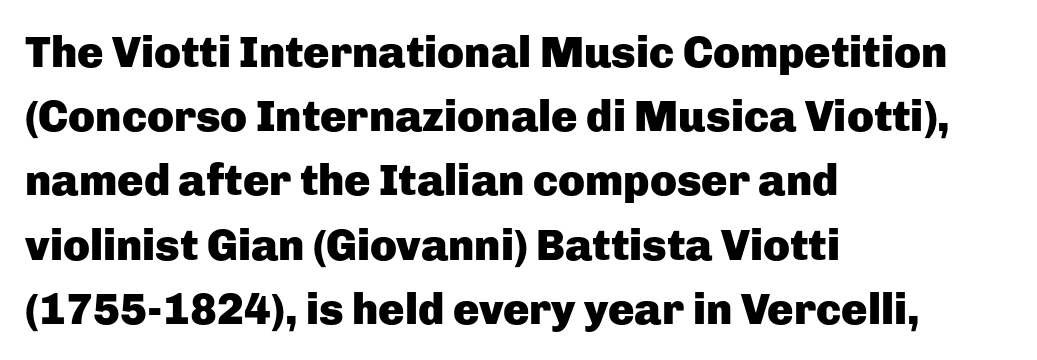
Q: Is the text bold? A: Yes.
Q: Is the text italic (slanted)? A: No, it is upright.
Q: Is the typeface a serif or a sans-serif typeface? A: Sans-serif.
Q: Is the text underlined? A: No.
Q: How is the paragraph aligned? A: Left-aligned.
Q: Is the spacing between letters normal or unusually wide? A: Normal.
Q: Is the spacing between lines tight, normal or loose? A: Normal.
Q: Width (condensed, normal, or wide)? A: Normal.
Q: Stroke contrast? A: Low.
Q: x-height? A: Medium.
Q: Monospaced? A: No.
